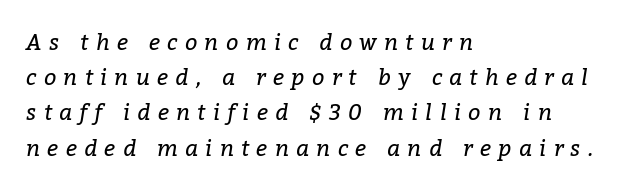
The image shows 22 px text type, italic (leaning right); set left-aligned, normal line spacing (1.6x), unusually wide letter spacing (+0.33 em), not underlined.
